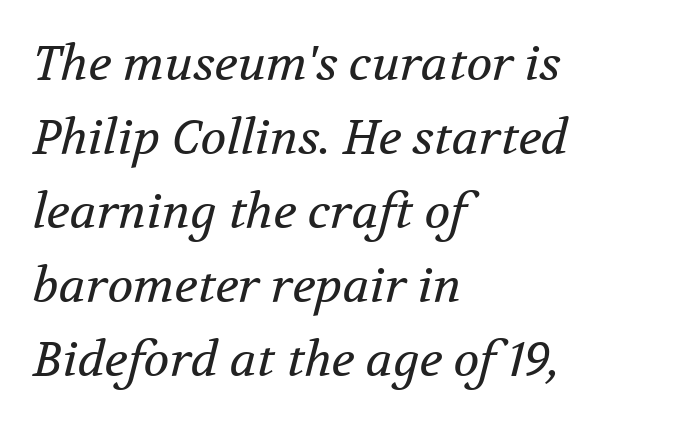
{"serif": "yes", "italic": "yes", "lean": "right", "slant_degrees": 12, "bold": "no", "weight": "regular", "width": "normal", "stroke_contrast": "medium", "x_height": "medium", "monospaced": "no", "underline": "no", "align": "left", "line_spacing": "normal", "line_spacing_ratio": 1.54, "letter_spacing": "normal", "letter_spacing_em": 0.0, "glyph_px": 48}
